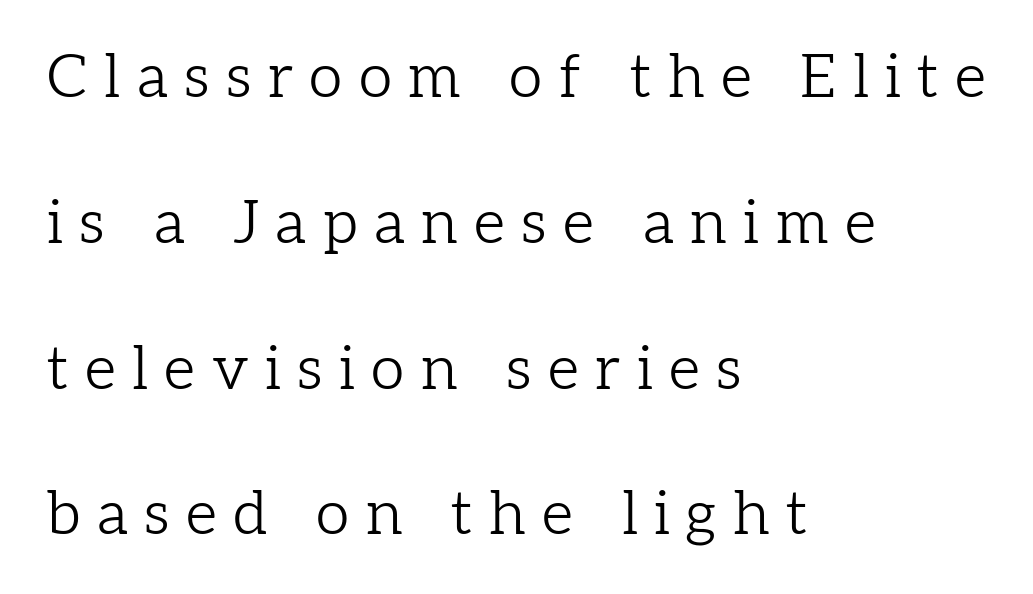
Q: Is the text bold? A: No.
Q: Is the text italic (slanted)? A: No, it is upright.
Q: Is the typeface a serif or a sans-serif typeface? A: Serif.
Q: Is the text underlined? A: No.
Q: How is the paragraph aligned? A: Left-aligned.
Q: Is the spacing between letters normal or unusually wide? A: Unusually wide.
Q: Is the spacing between lines tight, normal or loose? A: Loose.
Q: Width (condensed, normal, or wide)? A: Normal.
Q: Stroke contrast? A: Low.
Q: x-height? A: Medium.
Q: Monospaced? A: No.
